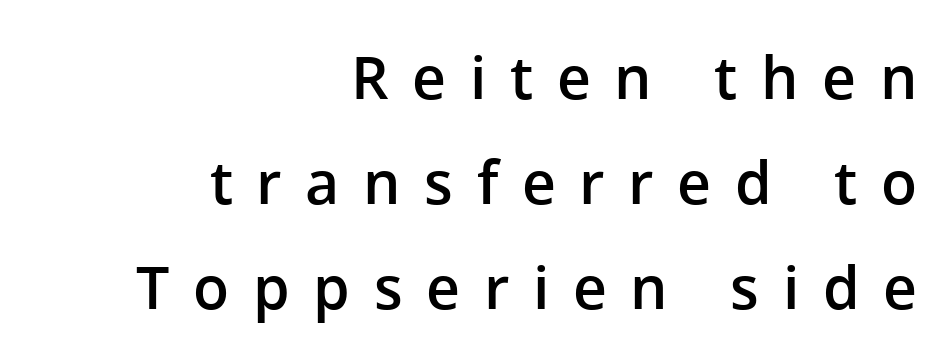
In terms of weight, the rendering is demibold, just under bold. Each word looks stretched out because of the extra space between its letters. A typesetter would mark this as roman, not italic. The letters carry no serifs — their stems end cleanly without finishing strokes. Each letter keeps its own natural width here, so spacing adapts to shape. The gap between lines stays unmarked.
